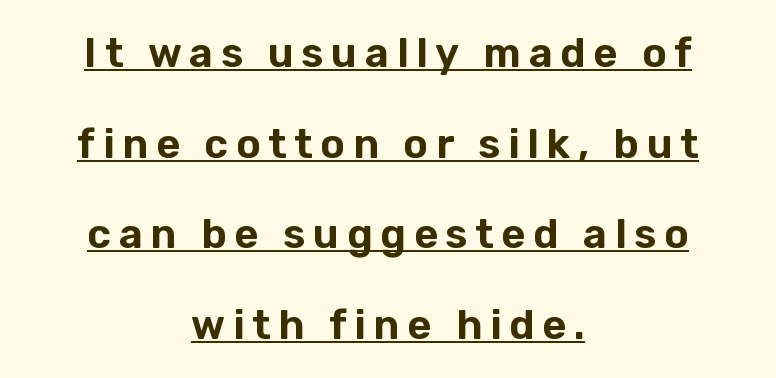
The image shows 41 px sans-serif type, upright; set centered, loose line spacing (2.21x), underlined; low stroke contrast and a medium x-height.
